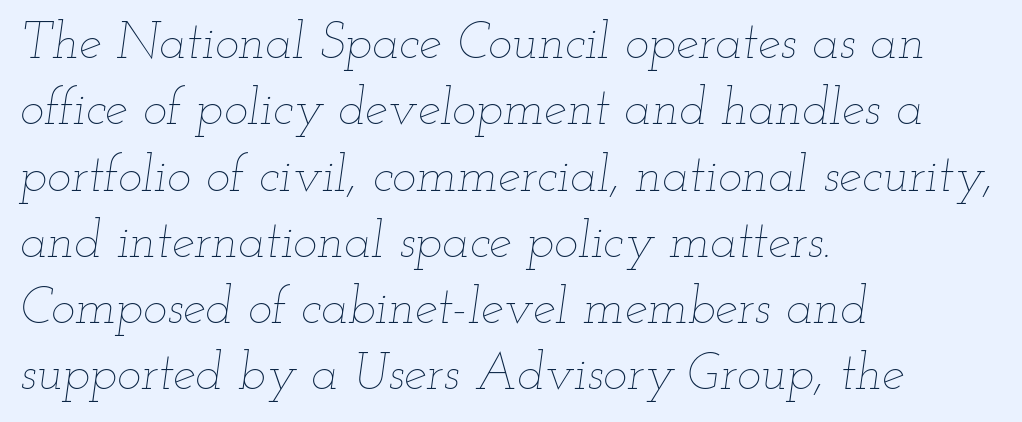
Q: Is the text bold? A: No.
Q: Is the text italic (slanted)? A: Yes, it leans right by about 12 degrees.
Q: Is the text underlined? A: No.
Q: How is the paragraph aligned? A: Left-aligned.
Q: Is the spacing between letters normal or unusually wide? A: Normal.
Q: Is the spacing between lines tight, normal or loose? A: Normal.
Q: Width (condensed, normal, or wide)? A: Wide.
Q: Stroke contrast? A: Low.
Q: x-height? A: Small.
Q: Monospaced? A: No.
